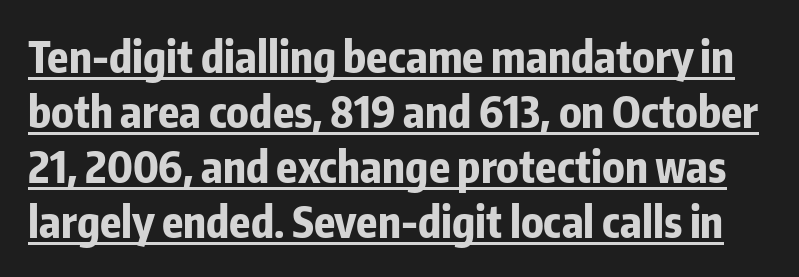
{"serif": "no", "italic": "no", "bold": "yes", "weight": "bold", "width": "condensed", "stroke_contrast": "low", "x_height": "medium", "monospaced": "no", "underline": "yes", "line_spacing": "normal", "line_spacing_ratio": 1.28, "letter_spacing": "normal", "letter_spacing_em": 0.0, "glyph_px": 43}
